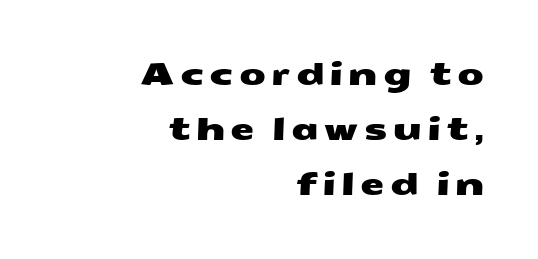
Proportional: the letters do not fall into vertical columns. Visually the block forms a straight wall on the right and a jagged coastline on the left. Observe the absence of serifs on each vertical stroke in this sample. Any mark beneath the type? The region is blank.
